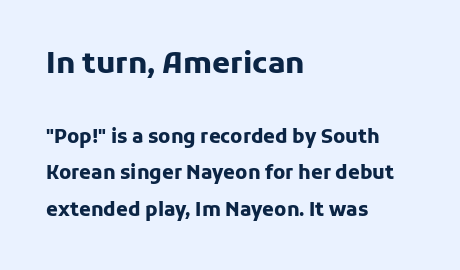
The image shows 29 px heavy sans-serif type, upright; set left-aligned, loose line spacing (1.92x), normal letter spacing, not underlined; the first (top) block is 1.53x larger; low stroke contrast and a medium x-height.
